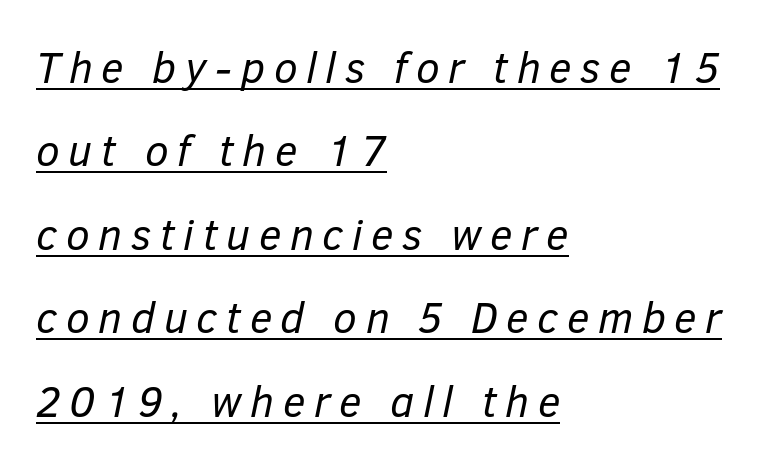
The gaps between neighbouring characters are conspicuously large. In terms of leading, this rendering errs on the spacious side. A continuous stroke trails under the words, as in a hyperlink. Weight: not bold — regular or lighter. The whole block is typeset with a tilt. The passage is arranged the way most books set body copy — flush left.
